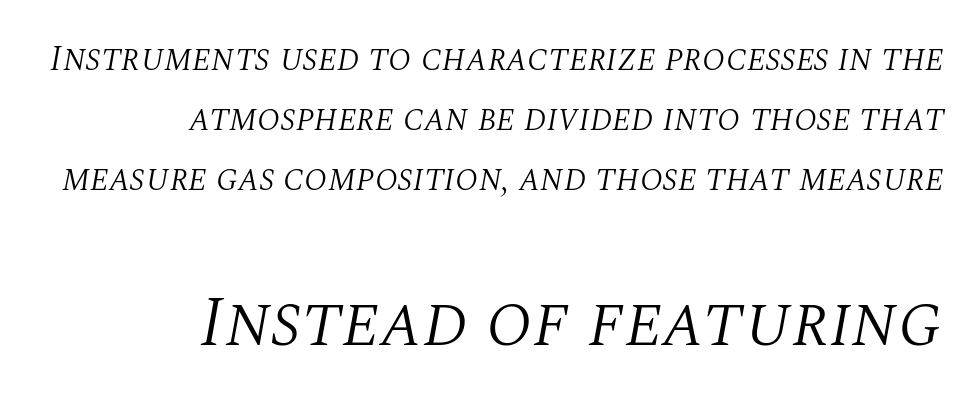
Interline gaps are of average width in this sample. The ragged edge is on the left, which tells us the setting is flush right. The font sits on the lighter half of the weight spectrum, regular included. These lines keep a tight, regular rhythm from letter to letter. You can tell from the footed stems that serif type was used. Descenders hang freely into open space.
